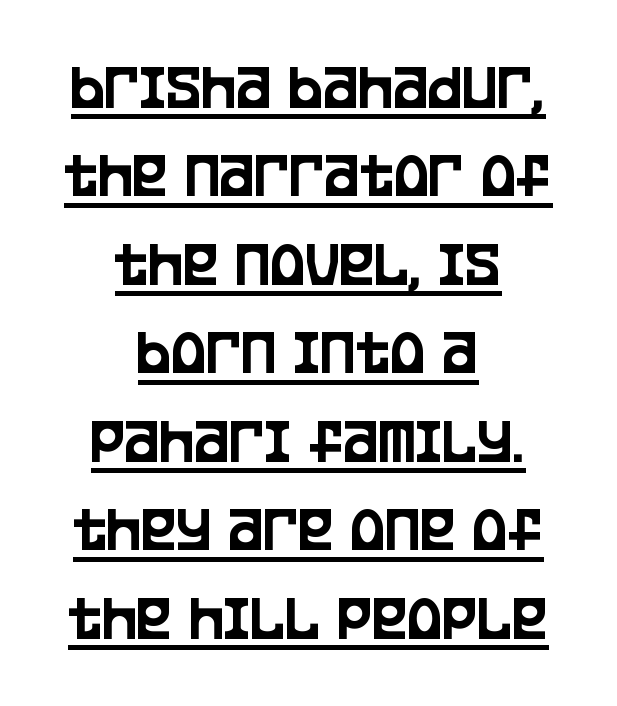
{"serif": "no", "italic": "no", "width": "condensed", "stroke_contrast": "low", "x_height": "large", "monospaced": "no", "underline": "yes", "align": "center", "line_spacing": "normal", "line_spacing_ratio": 1.34, "letter_spacing": "normal", "letter_spacing_em": 0.0, "glyph_px": 66}
